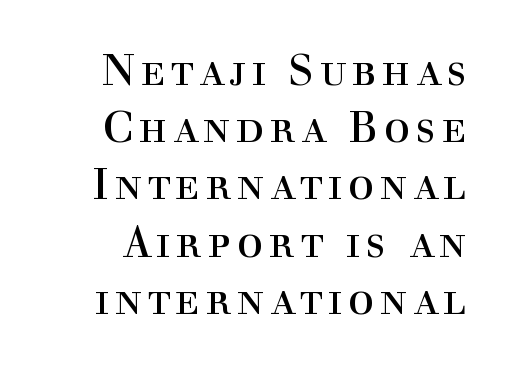
The image shows 44 px regular-weight serif type, upright; set normal line spacing (1.3x), not underlined; a medium x-height.
